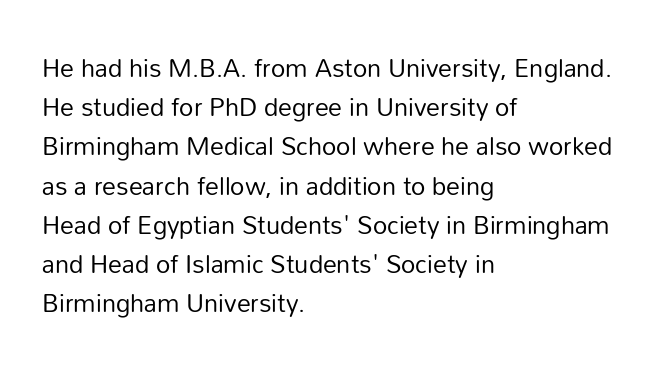
Is this a heavy cut? Hardly; it is regular or lighter. In CSS terms this would be text-align: left. Words appear dense and cohesive because spacing is normal. The gap between lines stays unmarked. Reading down the column, the eye jumps a familiar distance to each next line. This is roman type, the default non-slanted kind.
